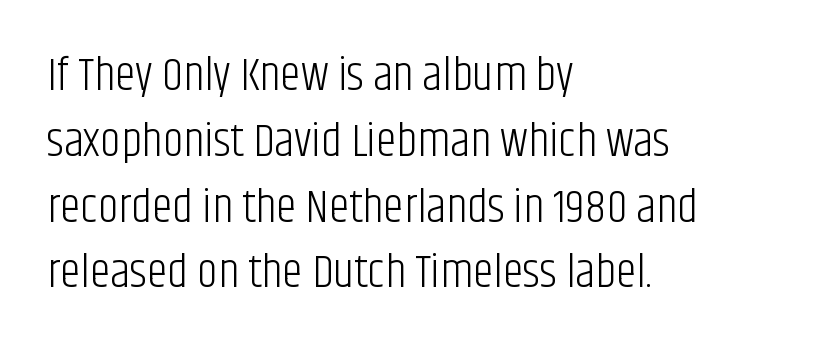
Descenders are the only things crossing below the line. Tracking here is standard; glyphs follow each other at the usual distance. Typeset ragged right — the left edge is the straight one. Honestly, the row spacing looks completely unremarkable.
